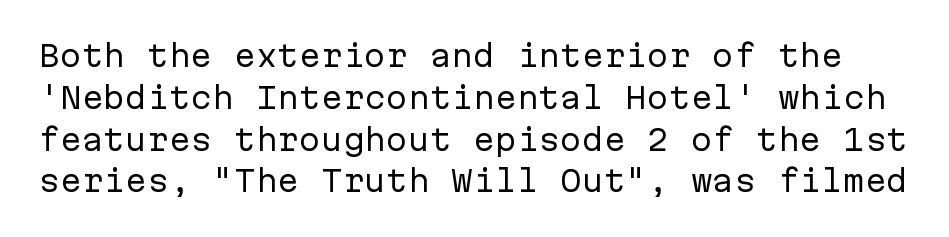
{"serif": "no", "italic": "no", "bold": "no", "weight": "regular", "width": "normal", "stroke_contrast": "low", "x_height": "medium", "monospaced": "yes", "underline": "no", "line_spacing": "normal", "line_spacing_ratio": 1.44, "letter_spacing": "normal", "letter_spacing_em": 0.0, "glyph_px": 29}
